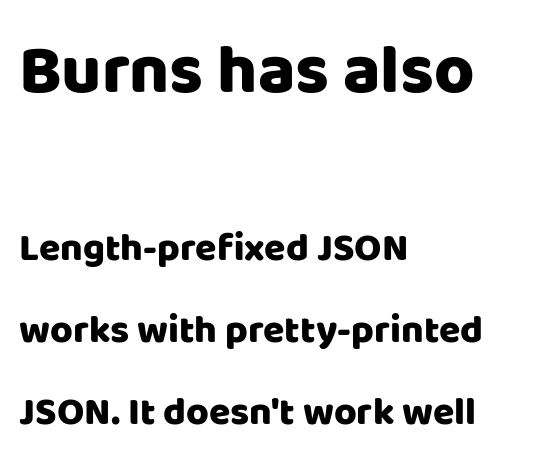
Q: Is the text italic (slanted)? A: No, it is upright.
Q: Is the typeface a serif or a sans-serif typeface? A: Sans-serif.
Q: Is the text underlined? A: No.
Q: How is the paragraph aligned? A: Left-aligned.
Q: Is the spacing between letters normal or unusually wide? A: Normal.
Q: Is the spacing between lines tight, normal or loose? A: Loose.
Q: Which block of text is set in a larger size, the first (top) or the second (bottom)? A: The first (top) one.
Q: Width (condensed, normal, or wide)? A: Normal.
Q: Stroke contrast? A: Low.
Q: x-height? A: Large.
Q: Monospaced? A: No.
